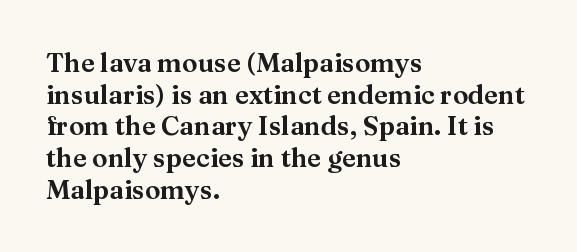
{"italic": "no", "underline": "no", "align": "left", "line_spacing_ratio": 1.22, "letter_spacing": "normal", "letter_spacing_em": 0.0, "glyph_px": 26}
